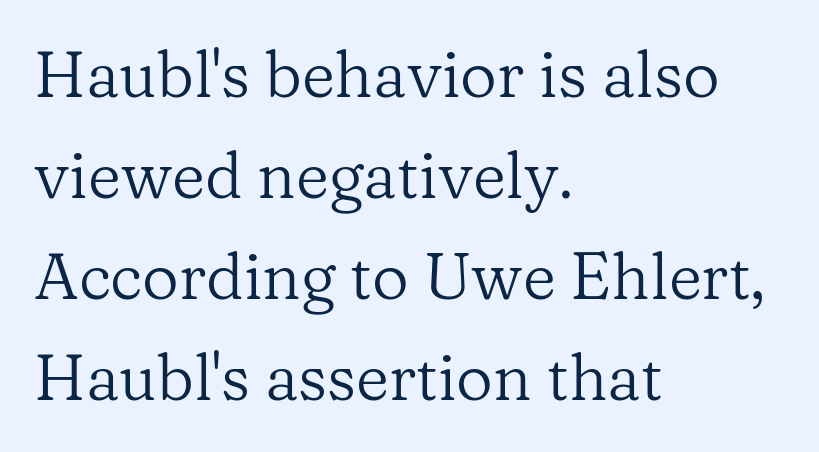
Q: Is the text bold? A: No.
Q: Is the text italic (slanted)? A: No, it is upright.
Q: Is the typeface a serif or a sans-serif typeface? A: Serif.
Q: Is the text underlined? A: No.
Q: How is the paragraph aligned? A: Left-aligned.
Q: Is the spacing between letters normal or unusually wide? A: Normal.
Q: Is the spacing between lines tight, normal or loose? A: Normal.
Q: Width (condensed, normal, or wide)? A: Normal.
Q: Stroke contrast? A: Low.
Q: x-height? A: Medium.
Q: Monospaced? A: No.
